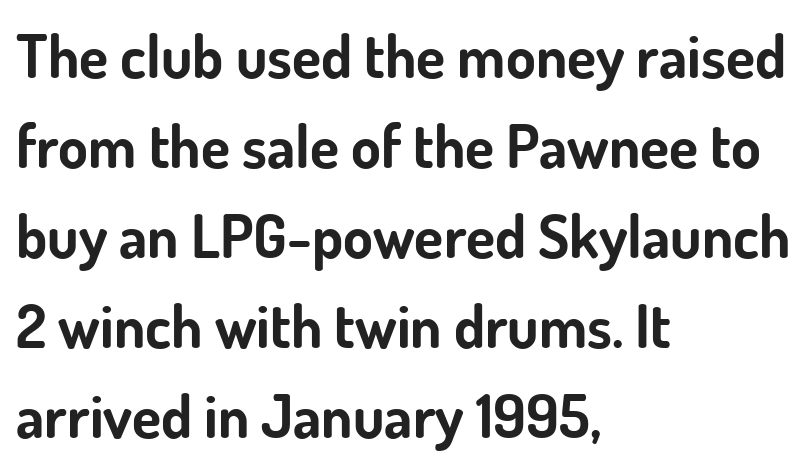
{"serif": "no", "italic": "no", "bold": "yes", "weight": "bold", "width": "normal", "stroke_contrast": "low", "x_height": "small", "monospaced": "no", "underline": "no", "align": "left", "line_spacing": "normal", "line_spacing_ratio": 1.5, "letter_spacing": "normal", "letter_spacing_em": 0.0, "glyph_px": 60}
